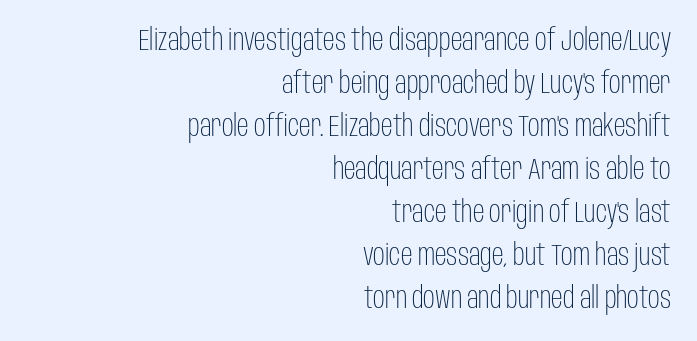
{"serif": "no", "italic": "no", "bold": "no", "weight": "light", "width": "condensed", "stroke_contrast": "low", "x_height": "large", "monospaced": "no", "underline": "no", "align": "right", "line_spacing": "normal", "line_spacing_ratio": 1.48, "letter_spacing": "normal", "letter_spacing_em": 0.0, "glyph_px": 29}
